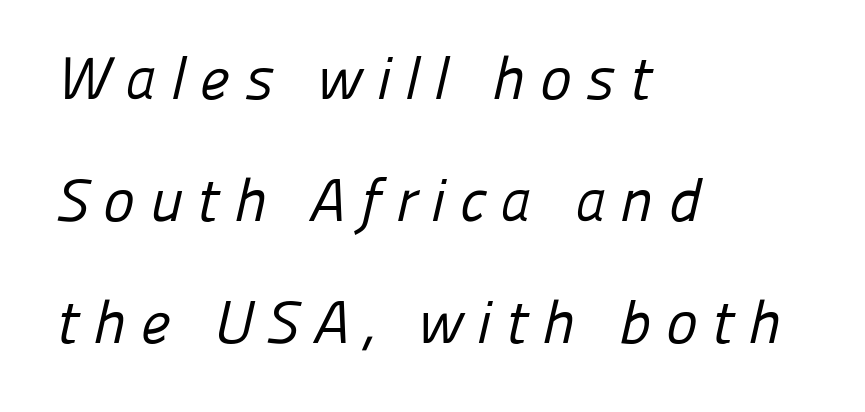
The face used here is rendered with a markedly widened letterfit. Quick note: interline space is abundant. The words here are not underlined. No letter is thick-stroked: the sample isn't bold.
